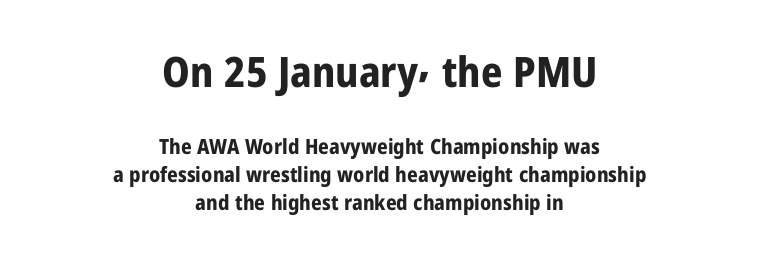
Spacing between characters is what you'd get straight out of the box. The passage shown stacks its lines at a standard gap. The text block is weighted toward neither margin, spreading evenly from the middle. A student would notice the top passage is typeset larger than what follows. These words are printed bold, with thick strokes throughout.
